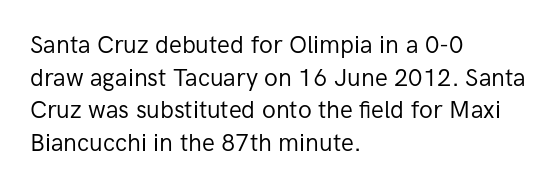
{"italic": "no", "bold": "no", "underline": "no", "align": "left", "line_spacing": "normal", "line_spacing_ratio": 1.36, "letter_spacing": "normal", "letter_spacing_em": 0.0, "glyph_px": 24}
